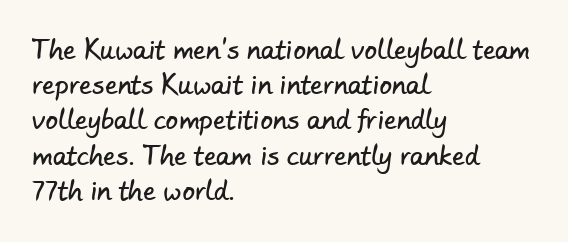
Notice how the passage keeps a crisp vertical edge on the left only. Glance below the letters and you will spot only blank space. Letter spacing: default. One glance says typical: line gaps are just what's usual.
